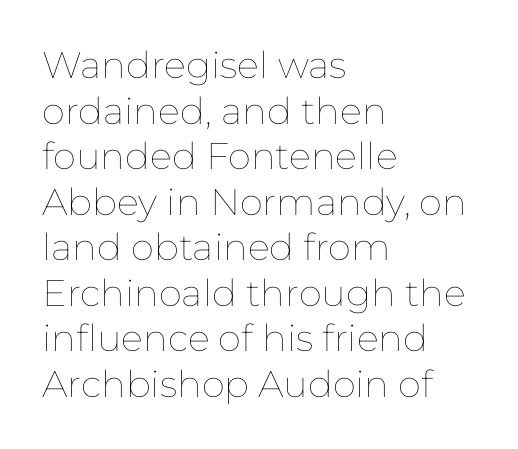
The image shows 37 px thin type, upright; set left-aligned, line spacing 1.23x, normal letter spacing, not underlined; low stroke contrast and a medium x-height.
